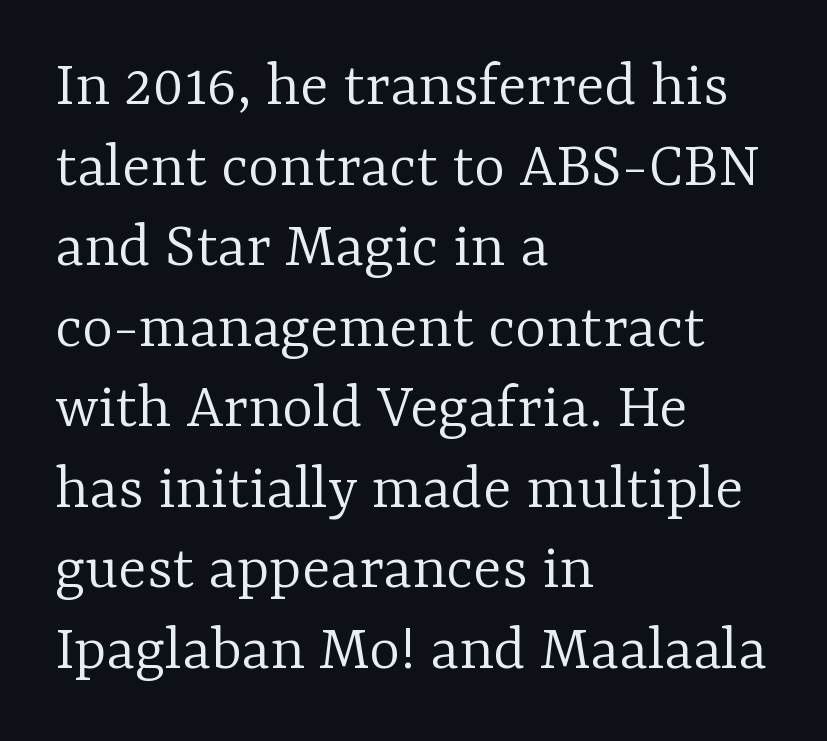
The image shows 66 px light serif type, upright; set left-aligned, line spacing 1.22x, normal letter spacing, not underlined; low stroke contrast and a medium x-height.
